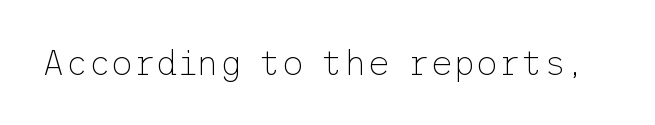
The rendering keeps characters at their native spacing. Rendered with straight, roman letterforms. The passage shown is typeset with a sans-serif family. The zone under the glyphs is completely vacant. On a weight scale, this lands at 450 or below.
